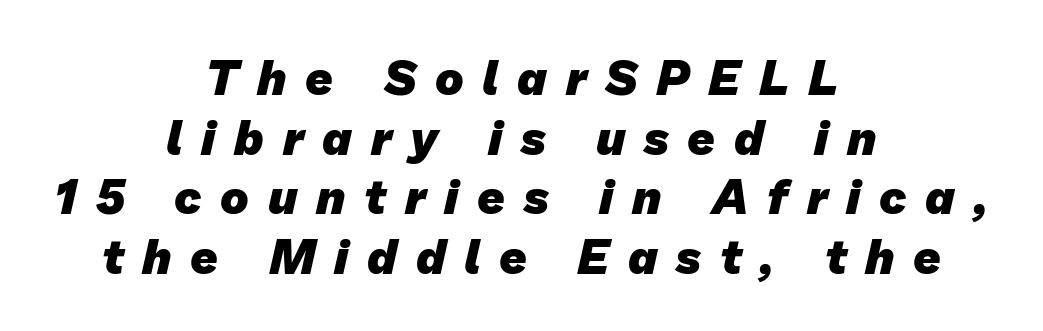
The image shows 48 px heavy sans-serif type; set centered, line spacing 1.24x, unusually wide letter spacing (+0.39 em), not underlined; low stroke contrast and a medium x-height.
